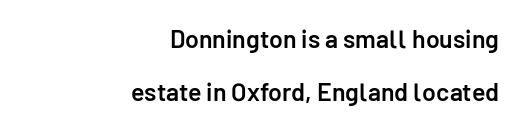
{"italic": "no", "bold": "semi", "underline": "no", "align": "right", "line_spacing": "loose", "line_spacing_ratio": 2.12, "letter_spacing": "normal", "letter_spacing_em": 0.0, "glyph_px": 25}
